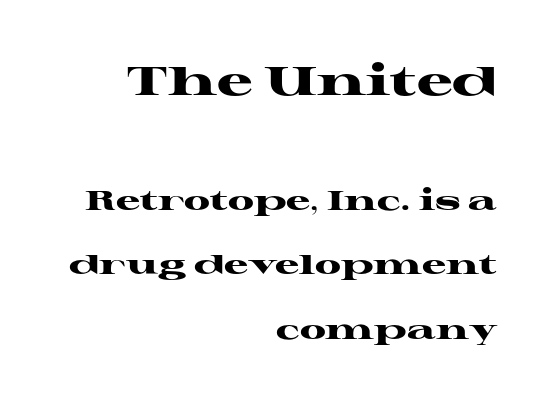
Q: Is the text bold? A: Yes.
Q: Is the text italic (slanted)? A: No, it is upright.
Q: Is the typeface a serif or a sans-serif typeface? A: Serif.
Q: Is the text underlined? A: No.
Q: How is the paragraph aligned? A: Right-aligned.
Q: Is the spacing between letters normal or unusually wide? A: Normal.
Q: Is the spacing between lines tight, normal or loose? A: Loose.
Q: Which block of text is set in a larger size, the first (top) or the second (bottom)? A: The first (top) one.
Q: Width (condensed, normal, or wide)? A: Wide.
Q: Stroke contrast? A: High.
Q: x-height? A: Medium.
Q: Monospaced? A: No.
